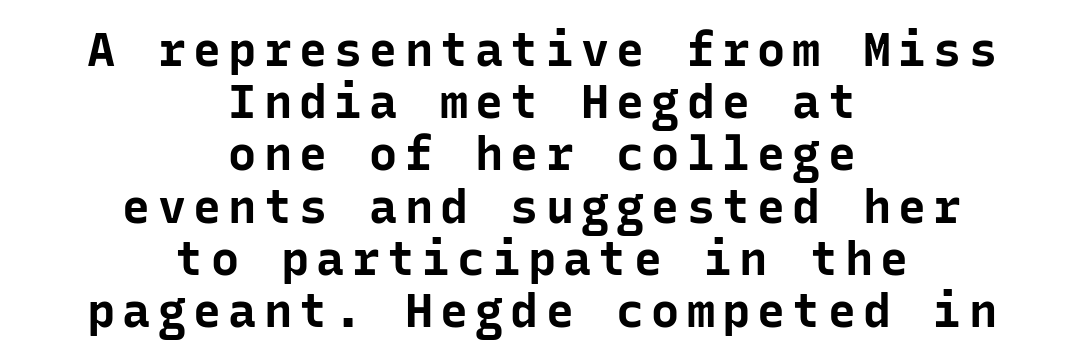
Teacher's note: observe the equal gaps on both sides — that is centered alignment. If you drew a line through each stem, it would be perfectly vertical. Quick note: interline space is minimal. A dark, heavy texture on the line: the type is bold. This sample uses a sans-serif face.
